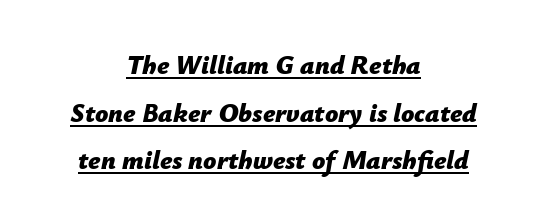
The sample's only ornament is a line tracing under the words. Layout note: lines centered. Italic: yes, the glyphs are oblique. On the weight axis this lands at bold, roughly 700. In terms of letterspacing, this is plain default setting.
